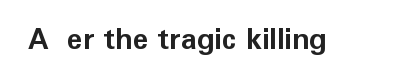
{"serif": "no", "italic": "no", "bold": "yes", "weight": "bold", "width": "normal", "stroke_contrast": "low", "x_height": "medium", "monospaced": "no", "underline": "no", "letter_spacing": "normal", "letter_spacing_em": 0.0, "glyph_px": 29}
